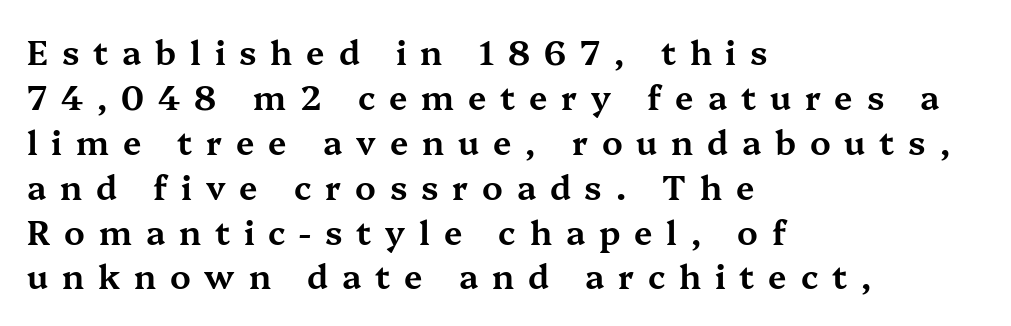
Ordinary non-slanted type is in use. The horizontal fit of the characters is loose and conspicuously gappy. These lines are rendered in a variable-pitch font. Regular leading. Stroke terminals: seriffed.
